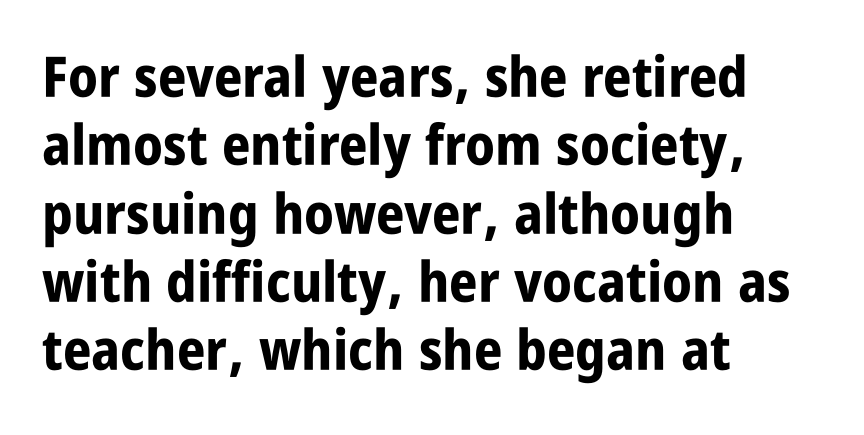
Type without underlining. Note the varied advance widths — an 'i' is clearly narrower than an 'm'. The lines in this sample share a left origin and differ only in where they stop. This sample uses a sans-serif face.
